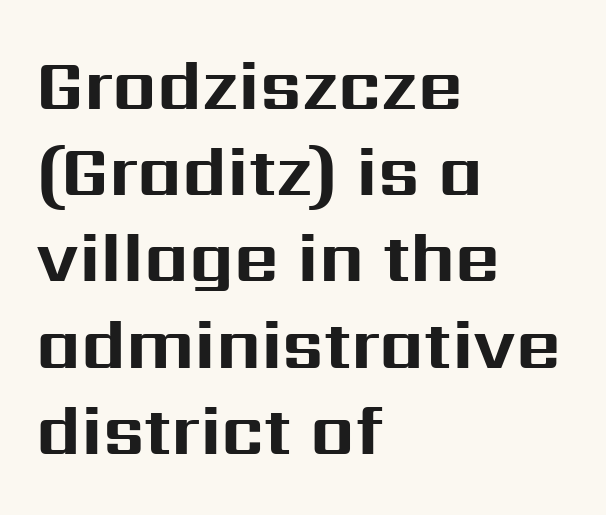
{"serif": "no", "italic": "no", "bold": "yes", "weight": "bold", "width": "normal", "stroke_contrast": "medium", "x_height": "medium", "monospaced": "no", "underline": "no", "align": "left", "line_spacing": "normal", "line_spacing_ratio": 1.25, "letter_spacing": "normal", "letter_spacing_em": 0.0, "glyph_px": 69}
